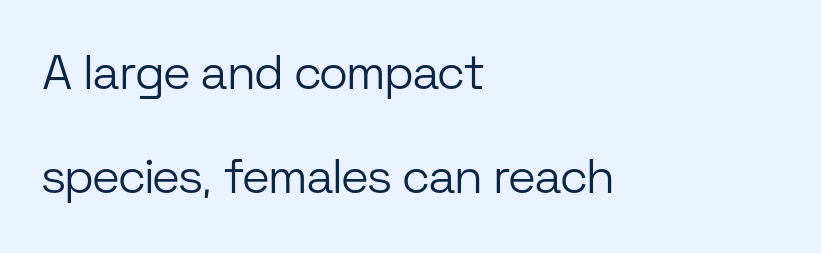
{"serif": "no", "italic": "no", "bold": "no", "weight": "light", "width": "normal", "stroke_contrast": "low", "x_height": "medium", "monospaced": "no", "underline": "no", "align": "left", "line_spacing": "loose", "line_spacing_ratio": 2.17, "letter_spacing": "normal", "letter_spacing_em": 0.0, "glyph_px": 48}
